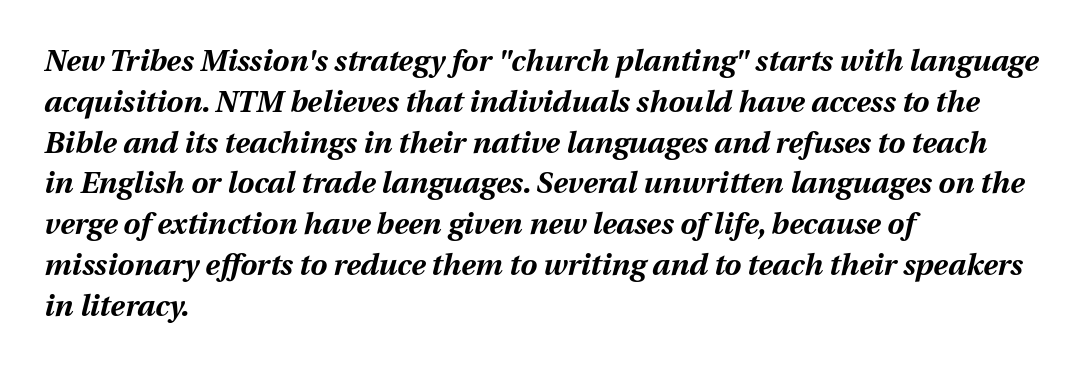
The image shows 30 px bold type, italic (leaning right); set left-aligned, normal line spacing (1.36x), normal letter spacing, not underlined; medium stroke contrast and a medium x-height.
